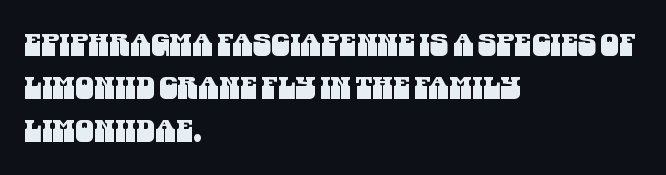
The image shows 30 px condensed sans-serif type; set left-aligned, normal line spacing (1.44x), normal letter spacing, not underlined; medium stroke contrast and a large x-height.
